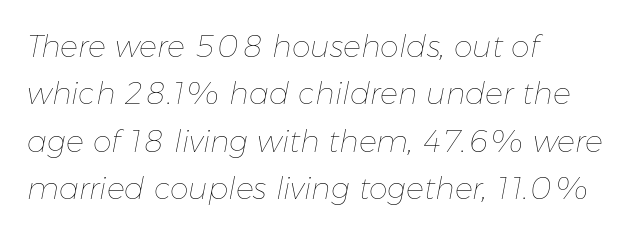
Q: Is the text bold? A: No.
Q: Is the text italic (slanted)? A: Yes, it leans right by about 11 degrees.
Q: Is the text underlined? A: No.
Q: How is the paragraph aligned? A: Left-aligned.
Q: Is the spacing between letters normal or unusually wide? A: Normal.
Q: Is the spacing between lines tight, normal or loose? A: Normal.
Q: Width (condensed, normal, or wide)? A: Normal.
Q: Stroke contrast? A: Low.
Q: x-height? A: Medium.
Q: Monospaced? A: No.
